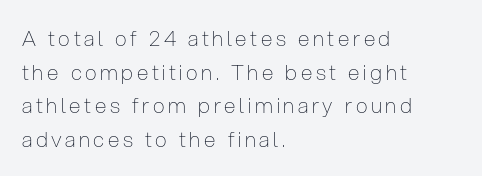
{"italic": "no", "bold": "no", "underline": "no", "align": "left", "line_spacing": "normal", "line_spacing_ratio": 1.6, "glyph_px": 21}
